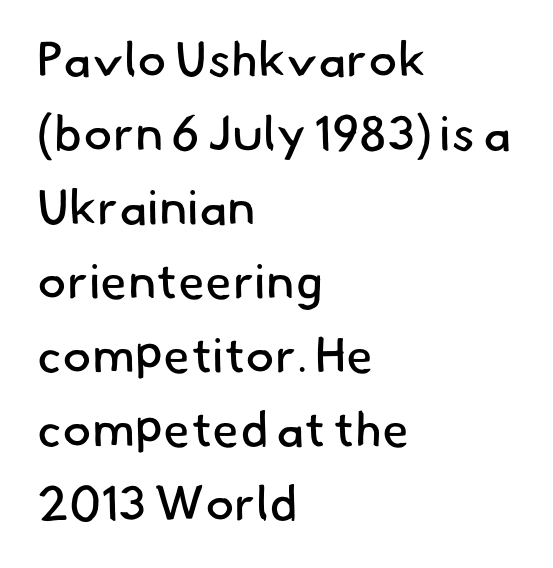
The image shows 49 px regular-weight sans-serif type; set left-aligned, normal line spacing (1.51x), normal letter spacing, not underlined; low stroke contrast and a small x-height.
